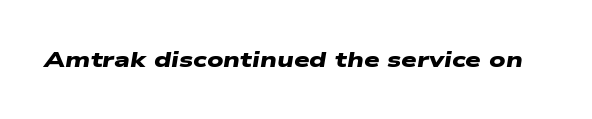
{"bold": "yes", "underline": "no", "letter_spacing": "normal", "letter_spacing_em": 0.0, "glyph_px": 22}
